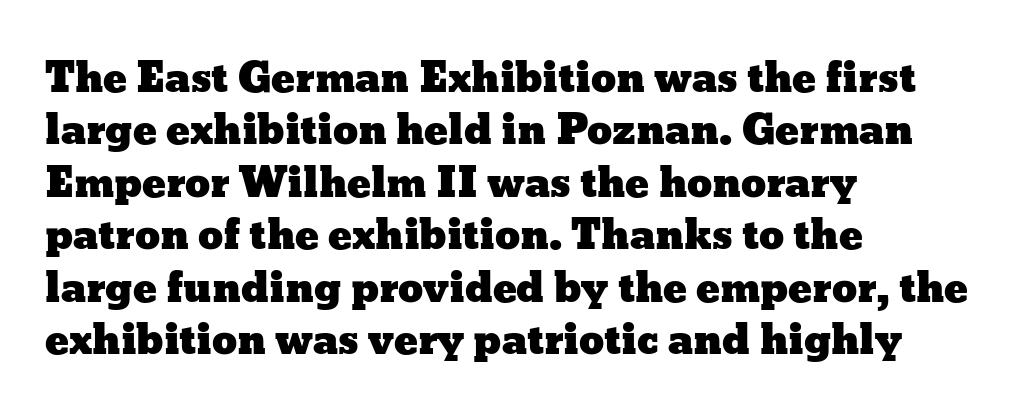
Q: Is the text italic (slanted)? A: No, it is upright.
Q: Is the text underlined? A: No.
Q: How is the paragraph aligned? A: Left-aligned.
Q: Is the spacing between letters normal or unusually wide? A: Normal.
Q: Is the spacing between lines tight, normal or loose? A: Normal.
Q: Width (condensed, normal, or wide)? A: Wide.
Q: Stroke contrast? A: Low.
Q: x-height? A: Medium.
Q: Monospaced? A: No.
